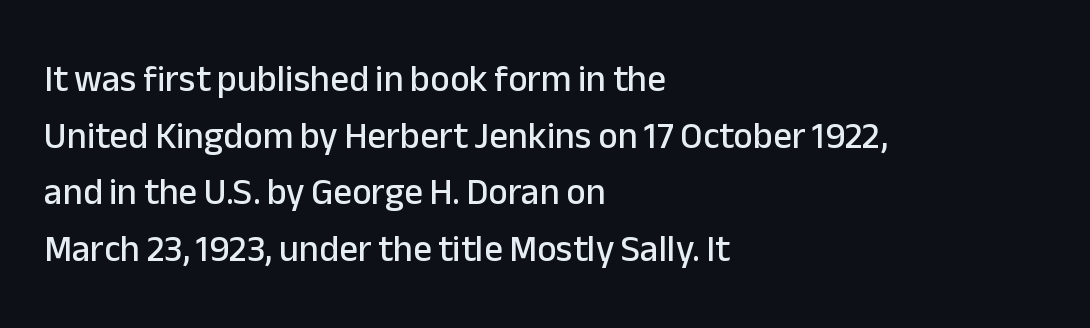
Q: Is the text italic (slanted)? A: No, it is upright.
Q: Is the typeface a serif or a sans-serif typeface? A: Sans-serif.
Q: Is the text underlined? A: No.
Q: How is the paragraph aligned? A: Left-aligned.
Q: Is the spacing between letters normal or unusually wide? A: Normal.
Q: Is the spacing between lines tight, normal or loose? A: Normal.
Q: Width (condensed, normal, or wide)? A: Normal.
Q: Stroke contrast? A: Low.
Q: x-height? A: Medium.
Q: Monospaced? A: No.
